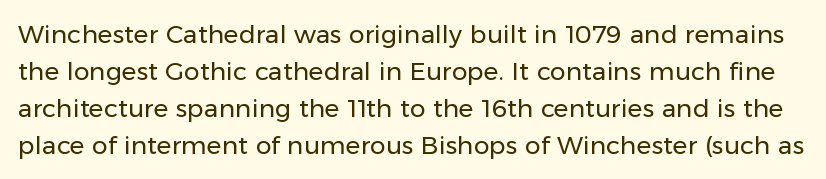
Q: Is the text bold? A: No.
Q: Is the text italic (slanted)? A: No, it is upright.
Q: Is the text underlined? A: No.
Q: Is the spacing between letters normal or unusually wide? A: Normal.
Q: Is the spacing between lines tight, normal or loose? A: Normal.
